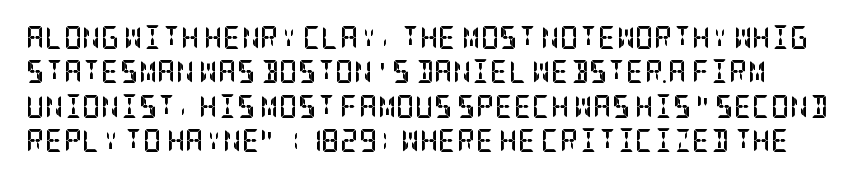
{"italic": "no", "bold": "yes", "underline": "no", "line_spacing": "normal", "line_spacing_ratio": 1.49, "letter_spacing": "normal", "letter_spacing_em": 0.0, "glyph_px": 23}
